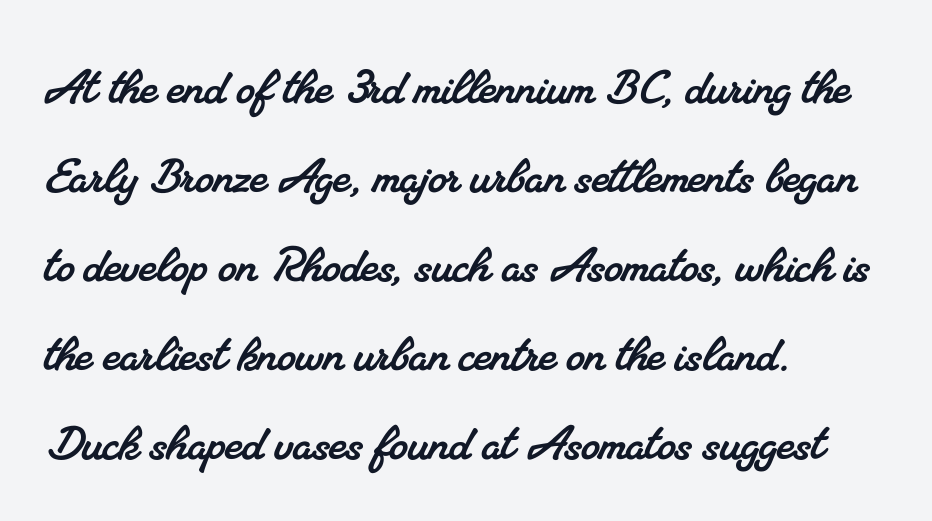
The image shows 59 px serif type; set left-aligned, normal line spacing (1.51x), normal letter spacing, not underlined; medium stroke contrast and a small x-height.
